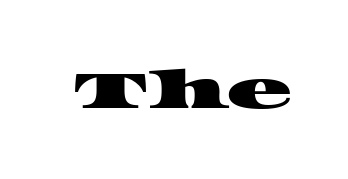
Font category for this specimen: serif. These lines are rendered in a variable-pitch font. No extra tracking has been applied to these lines. Beneath every word, the page is bare.
